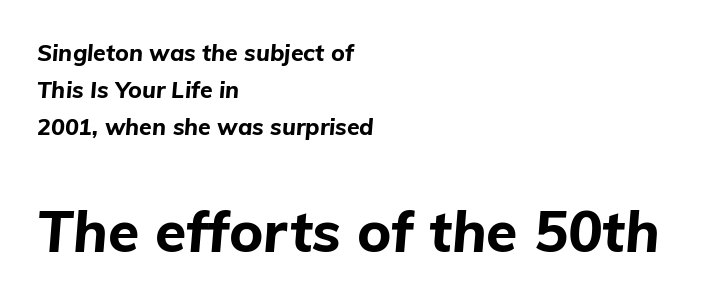
Q: Is the text bold? A: Yes.
Q: Is the text italic (slanted)? A: Yes, it leans right by about 5 degrees.
Q: Is the text underlined? A: No.
Q: How is the paragraph aligned? A: Left-aligned.
Q: Is the spacing between letters normal or unusually wide? A: Normal.
Q: Is the spacing between lines tight, normal or loose? A: Normal.
Q: Which block of text is set in a larger size, the first (top) or the second (bottom)? A: The second (bottom) one.
Q: Width (condensed, normal, or wide)? A: Normal.
Q: Stroke contrast? A: Low.
Q: x-height? A: Medium.
Q: Monospaced? A: No.
